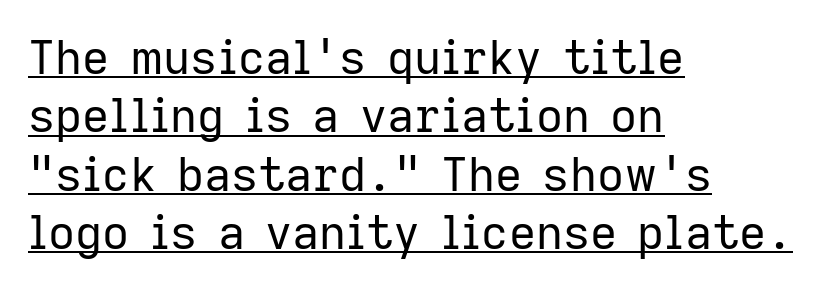
The image shows 47 px regular-weight sans-serif type, upright; set left-aligned, line spacing 1.24x, normal letter spacing, underlined; low stroke contrast and a medium x-height.
